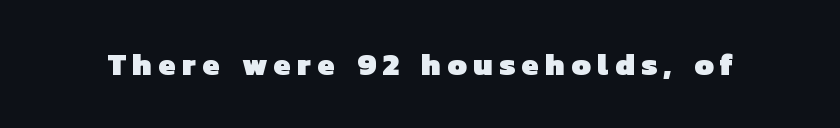
{"serif": "no", "bold": "yes", "weight": "heavy", "width": "normal", "stroke_contrast": "low", "x_height": "medium", "monospaced": "no", "underline": "no", "letter_spacing": "wide", "letter_spacing_em": 0.21, "glyph_px": 31}
